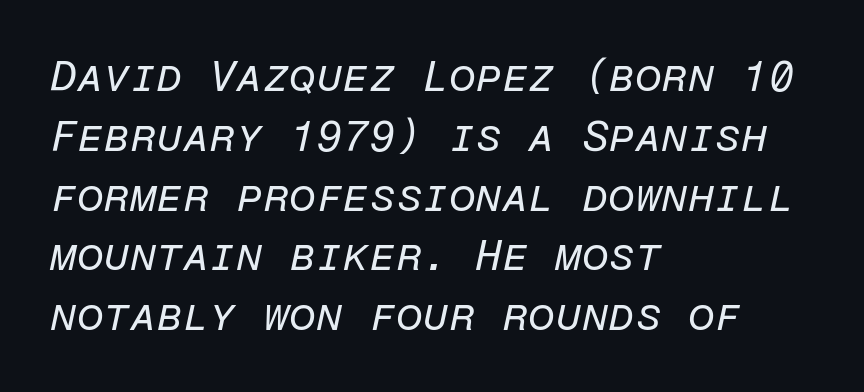
Q: Is the text bold? A: No.
Q: Is the text italic (slanted)? A: Yes, it leans right by about 12 degrees.
Q: Is the text underlined? A: No.
Q: How is the paragraph aligned? A: Left-aligned.
Q: Is the spacing between letters normal or unusually wide? A: Normal.
Q: Is the spacing between lines tight, normal or loose? A: Normal.
Q: Width (condensed, normal, or wide)? A: Normal.
Q: Stroke contrast? A: Low.
Q: x-height? A: Medium.
Q: Monospaced? A: Yes.
